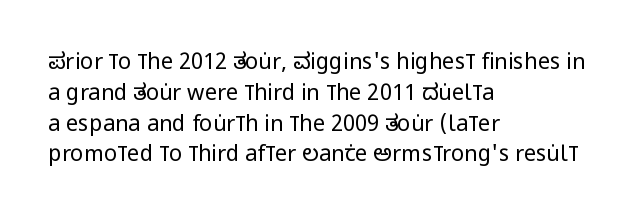
{"italic": "no", "bold": "no", "underline": "no", "align": "left", "line_spacing": "normal", "line_spacing_ratio": 1.4, "letter_spacing": "normal", "letter_spacing_em": 0.0, "glyph_px": 22}
